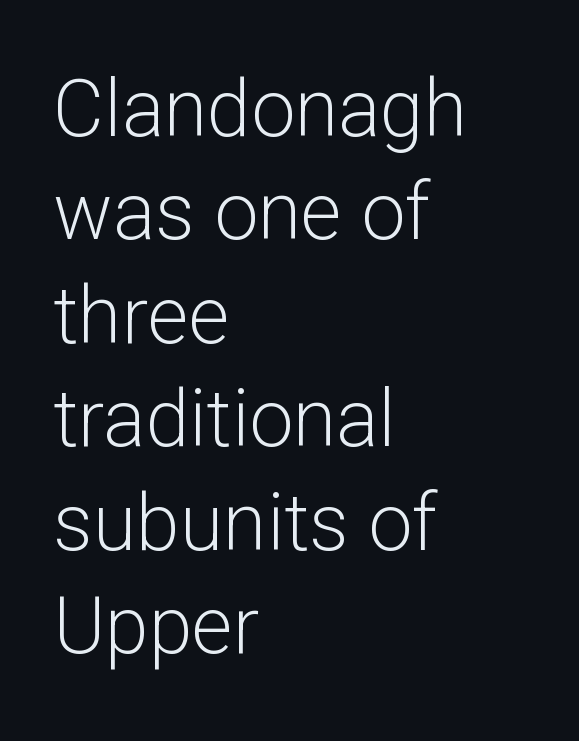
The image shows 79 px light sans-serif type, upright; set left-aligned, normal line spacing (1.31x), normal letter spacing, not underlined; low stroke contrast and a medium x-height.
